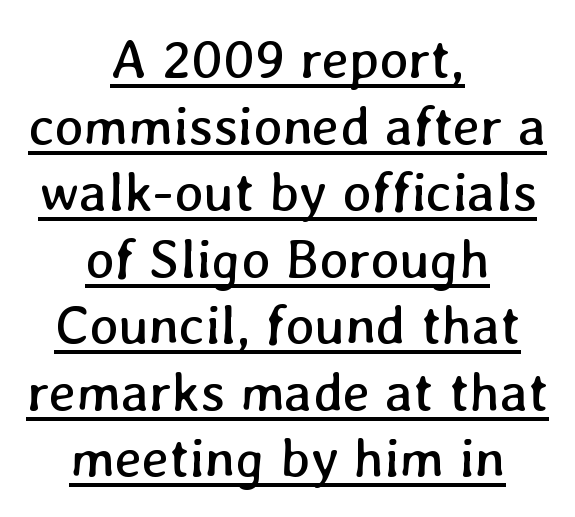
{"bold": "no", "weight": "regular", "width": "normal", "stroke_contrast": "low", "x_height": "medium", "monospaced": "no", "underline": "yes", "align": "center", "line_spacing_ratio": 1.21, "letter_spacing": "normal", "letter_spacing_em": 0.0, "glyph_px": 55}
